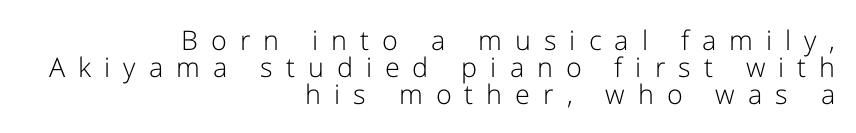
{"italic": "no", "bold": "no", "underline": "no", "align": "right", "line_spacing": "tight", "line_spacing_ratio": 1.0, "letter_spacing": "wide", "letter_spacing_em": 0.48, "glyph_px": 27}
